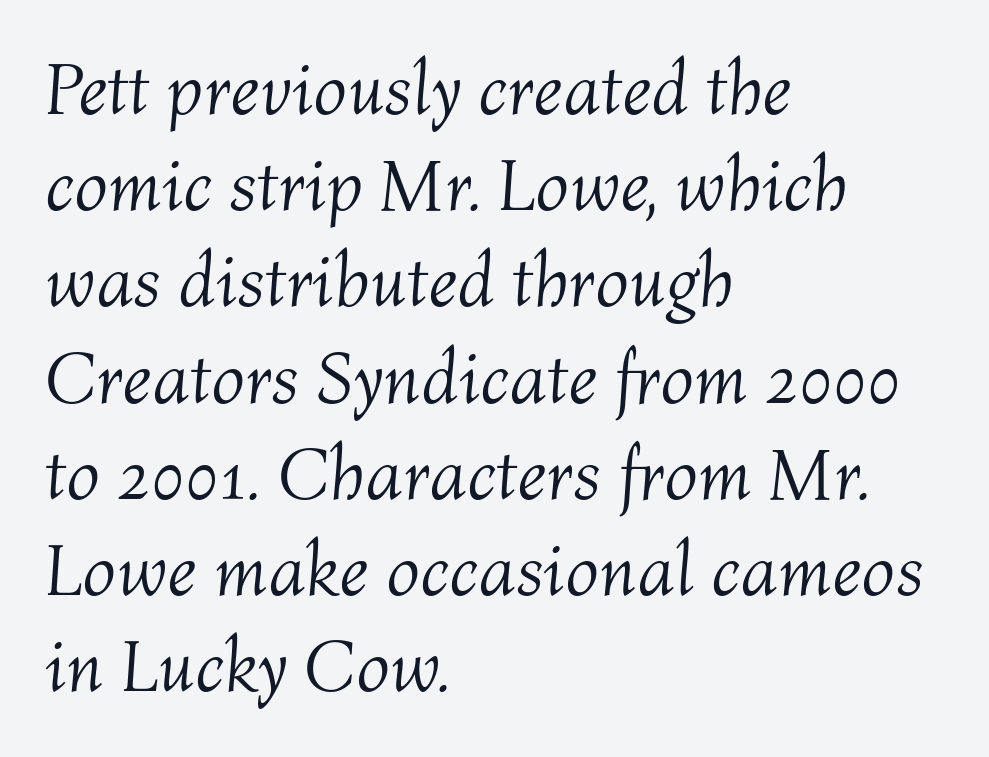
The image shows 74 px light type, italic (leaning right); set left-aligned, normal line spacing (1.3x), normal letter spacing, not underlined; medium stroke contrast and a medium x-height.
